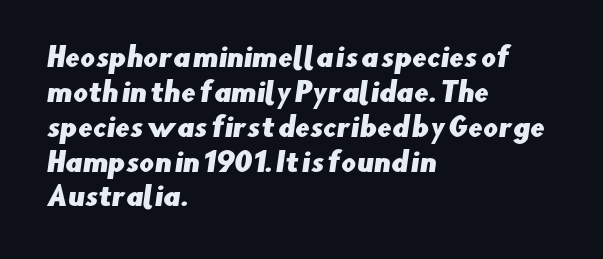
The image shows 26 px text type; set left-aligned, normal line spacing (1.34x), normal letter spacing, not underlined.
